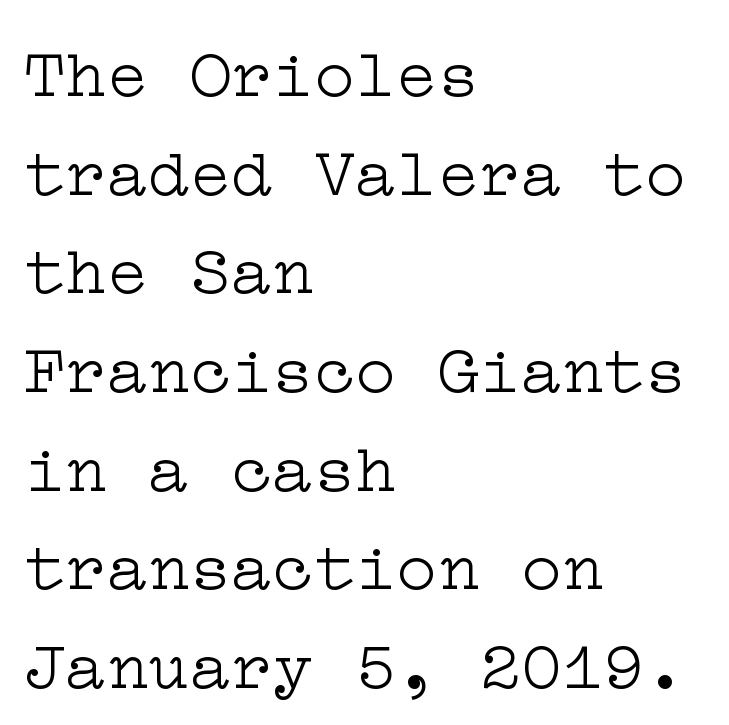
The image shows 69 px light, wide serif type, upright; set left-aligned, normal line spacing (1.43x), normal letter spacing, not underlined; low stroke contrast and a medium x-height.
